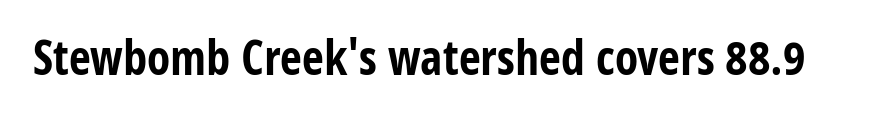
{"serif": "no", "italic": "no", "bold": "yes", "weight": "bold", "width": "condensed", "stroke_contrast": "low", "x_height": "medium", "monospaced": "no", "underline": "no", "letter_spacing": "normal", "letter_spacing_em": 0.0, "glyph_px": 48}
